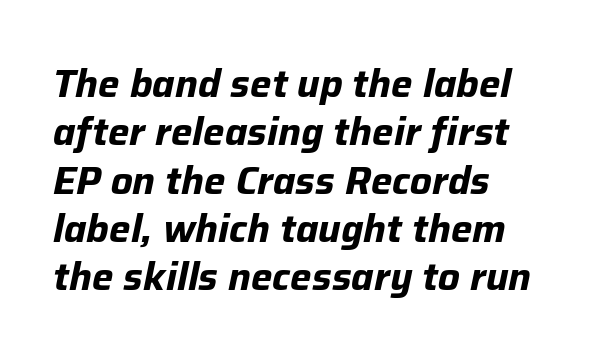
{"italic": "yes", "lean": "right", "slant_degrees": 12, "bold": "yes", "weight": "bold", "width": "normal", "stroke_contrast": "low", "x_height": "medium", "monospaced": "no", "underline": "no", "align": "left", "line_spacing": "normal", "line_spacing_ratio": 1.27, "letter_spacing": "normal", "letter_spacing_em": 0.0, "glyph_px": 38}
